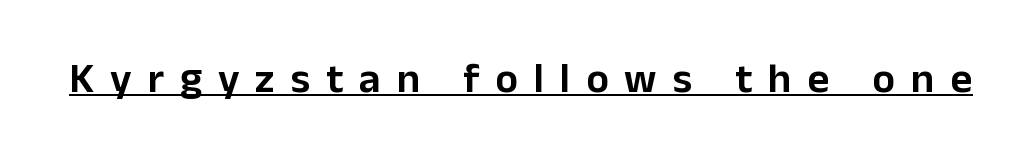
{"serif": "no", "italic": "no", "width": "normal", "stroke_contrast": "low", "x_height": "medium", "monospaced": "no", "underline": "yes", "letter_spacing": "wide", "letter_spacing_em": 0.38, "glyph_px": 42}
